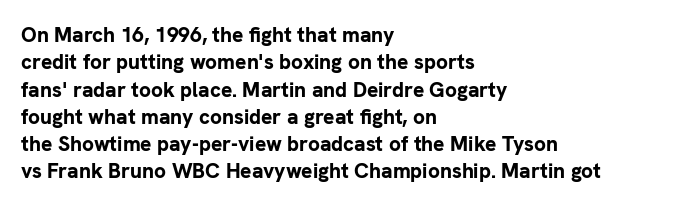
Q: Is the text bold? A: Yes.
Q: Is the text italic (slanted)? A: No, it is upright.
Q: Is the text underlined? A: No.
Q: How is the paragraph aligned? A: Left-aligned.
Q: Is the spacing between letters normal or unusually wide? A: Normal.
Q: Is the spacing between lines tight, normal or loose? A: Normal.
